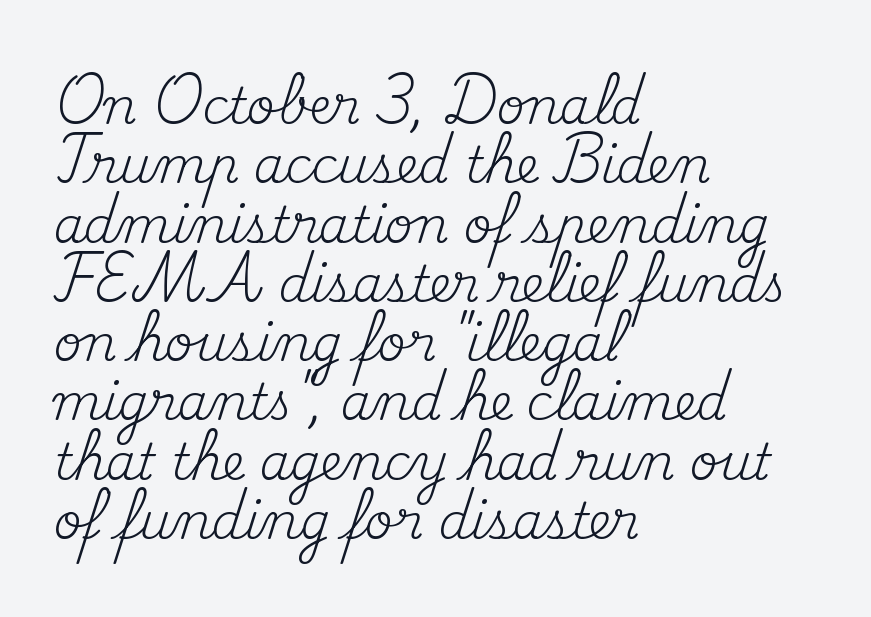
Q: Is the text bold? A: No.
Q: Is the text italic (slanted)? A: Yes.
Q: Is the typeface a serif or a sans-serif typeface? A: Serif.
Q: Is the text underlined? A: No.
Q: How is the paragraph aligned? A: Left-aligned.
Q: Is the spacing between letters normal or unusually wide? A: Normal.
Q: Width (condensed, normal, or wide)? A: Normal.
Q: Stroke contrast? A: Medium.
Q: x-height? A: Small.
Q: Monospaced? A: No.
